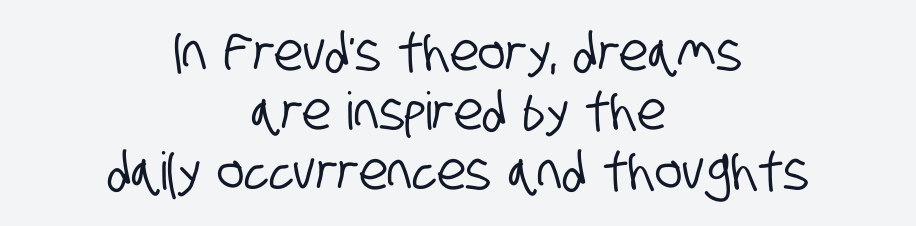
Q: Is the typeface a serif or a sans-serif typeface? A: Sans-serif.
Q: Is the text underlined? A: No.
Q: How is the paragraph aligned? A: Centered.
Q: Is the spacing between letters normal or unusually wide? A: Normal.
Q: Is the spacing between lines tight, normal or loose? A: Tight.
Q: Width (condensed, normal, or wide)? A: Condensed.
Q: Stroke contrast? A: Low.
Q: x-height? A: Large.
Q: Monospaced? A: No.
